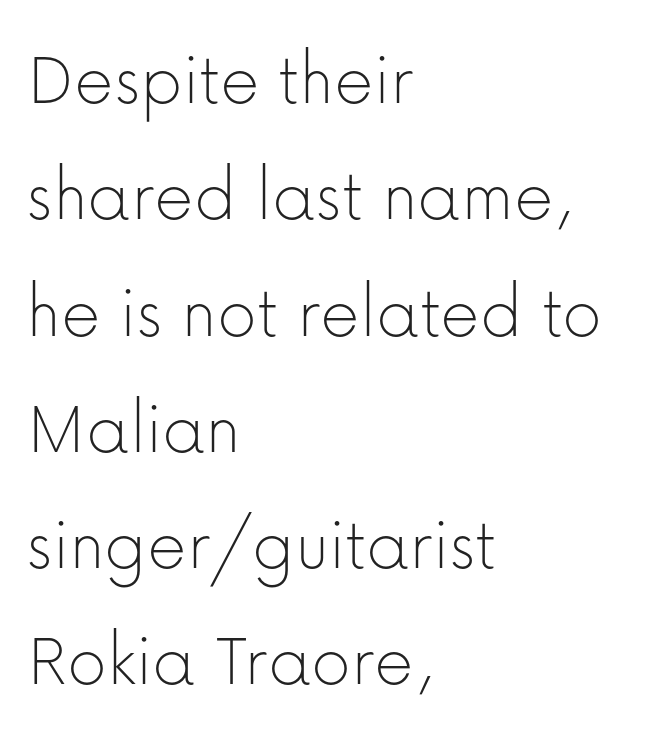
Q: Is the text bold? A: No.
Q: Is the text italic (slanted)? A: No, it is upright.
Q: Is the typeface a serif or a sans-serif typeface? A: Sans-serif.
Q: Is the text underlined? A: No.
Q: How is the paragraph aligned? A: Left-aligned.
Q: Is the spacing between letters normal or unusually wide? A: Normal.
Q: Is the spacing between lines tight, normal or loose? A: Normal.
Q: Width (condensed, normal, or wide)? A: Normal.
Q: Stroke contrast? A: Low.
Q: x-height? A: Medium.
Q: Monospaced? A: No.
